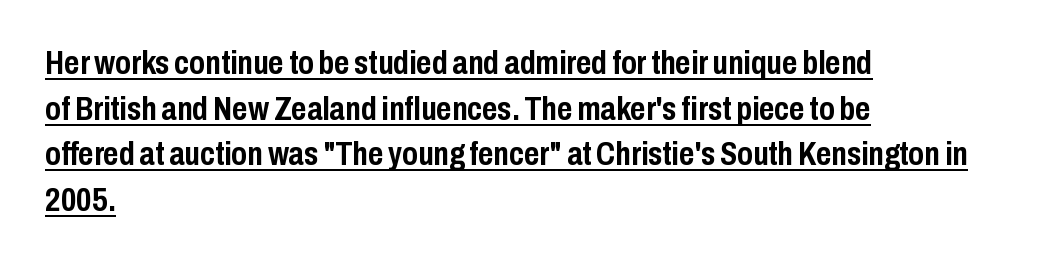
The glyphs are accompanied by a horizontal stroke just below them. Examine the stroke ends and you'll find no serifs. What weight is shown? A full bold with thick strokes. How are the letters spaced? Ordinarily, with no added tracking.
